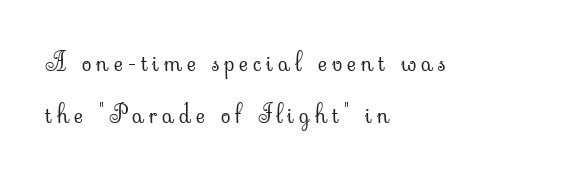
Q: Is the text bold? A: No.
Q: Is the text italic (slanted)? A: No, it is upright.
Q: Is the text underlined? A: No.
Q: How is the paragraph aligned? A: Left-aligned.
Q: Is the spacing between letters normal or unusually wide? A: Unusually wide.
Q: Is the spacing between lines tight, normal or loose? A: Loose.
